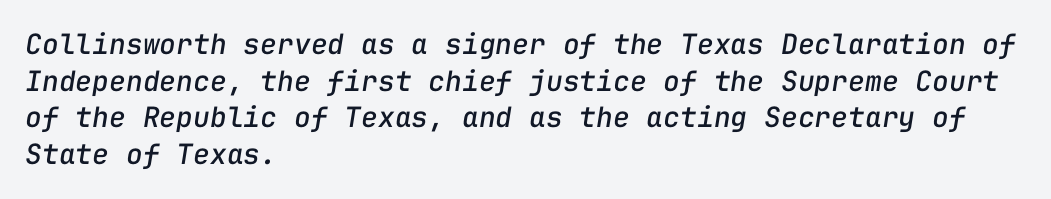
The image shows 28 px text type, italic (leaning right), monospaced; set left-aligned, normal line spacing (1.31x), normal letter spacing, not underlined; low stroke contrast and a medium x-height.
